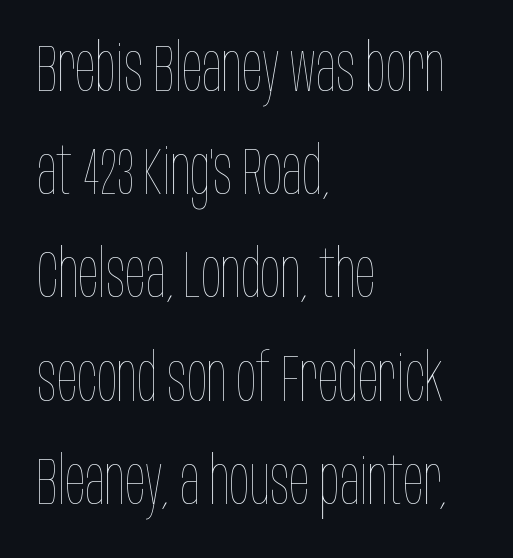
Q: Is the text bold? A: No.
Q: Is the text italic (slanted)? A: No, it is upright.
Q: Is the text underlined? A: No.
Q: How is the paragraph aligned? A: Left-aligned.
Q: Is the spacing between letters normal or unusually wide? A: Normal.
Q: Is the spacing between lines tight, normal or loose? A: Normal.
Q: Width (condensed, normal, or wide)? A: Condensed.
Q: Stroke contrast? A: Low.
Q: x-height? A: Large.
Q: Monospaced? A: No.
